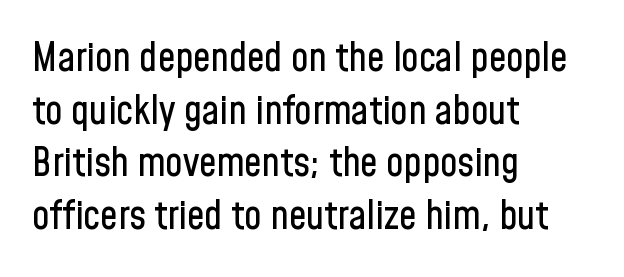
Q: Is the text italic (slanted)? A: No, it is upright.
Q: Is the typeface a serif or a sans-serif typeface? A: Sans-serif.
Q: Is the text underlined? A: No.
Q: How is the paragraph aligned? A: Left-aligned.
Q: Is the spacing between letters normal or unusually wide? A: Normal.
Q: Is the spacing between lines tight, normal or loose? A: Normal.
Q: Width (condensed, normal, or wide)? A: Condensed.
Q: Stroke contrast? A: Low.
Q: x-height? A: Medium.
Q: Monospaced? A: No.
